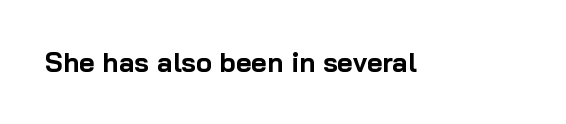
{"italic": "no", "bold": "yes", "underline": "no", "letter_spacing": "normal", "letter_spacing_em": 0.0, "glyph_px": 27}
